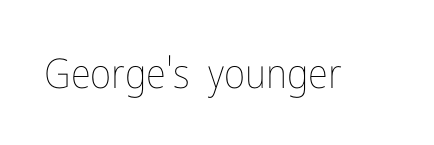
Heaviness? Minimal to ordinary, like unemphasized prose. No word sits above an underline. Looks like regular typesetting: each glyph gets only the width it needs. The type sits square on the baseline with zero lean. Words appear dense and cohesive because spacing is normal.
